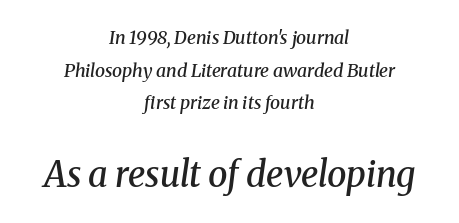
{"serif": "yes", "italic": "yes", "lean": "right", "slant_degrees": 8, "bold": "semi", "weight": "semibold", "width": "normal", "stroke_contrast": "medium", "x_height": "medium", "monospaced": "no", "underline": "no", "align": "center", "line_spacing_ratio": 1.81, "letter_spacing": "normal", "letter_spacing_em": 0.0, "larger_block": "second", "size_ratio": 1.94, "glyph_px": 35}
